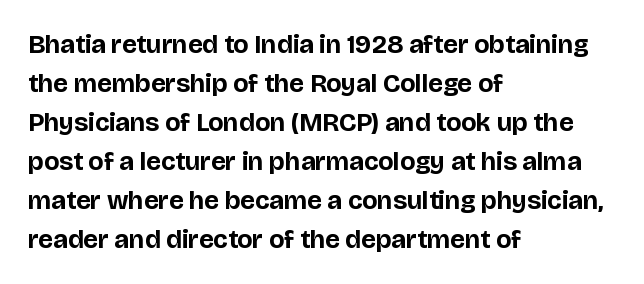
{"italic": "no", "bold": "yes", "underline": "no", "align": "left", "line_spacing": "normal", "line_spacing_ratio": 1.5, "letter_spacing": "normal", "letter_spacing_em": 0.0, "glyph_px": 26}
